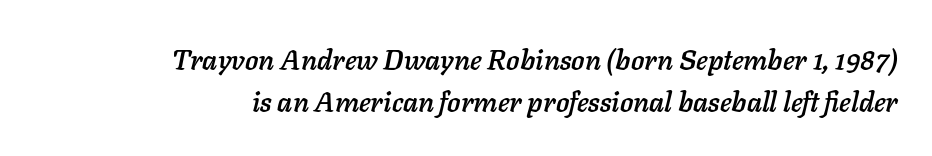
{"italic": "yes", "lean": "right", "slant_degrees": 11, "width": "normal", "stroke_contrast": "low", "x_height": "medium", "monospaced": "no", "underline": "no", "align": "right", "line_spacing": "normal", "line_spacing_ratio": 1.51, "letter_spacing": "normal", "letter_spacing_em": 0.0, "glyph_px": 28}
